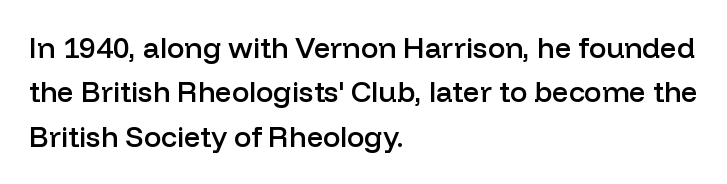
{"serif": "no", "italic": "no", "bold": "semi", "weight": "semibold", "width": "normal", "stroke_contrast": "low", "x_height": "medium", "monospaced": "no", "underline": "no", "align": "left", "line_spacing": "normal", "line_spacing_ratio": 1.53, "letter_spacing": "normal", "letter_spacing_em": 0.0, "glyph_px": 29}
